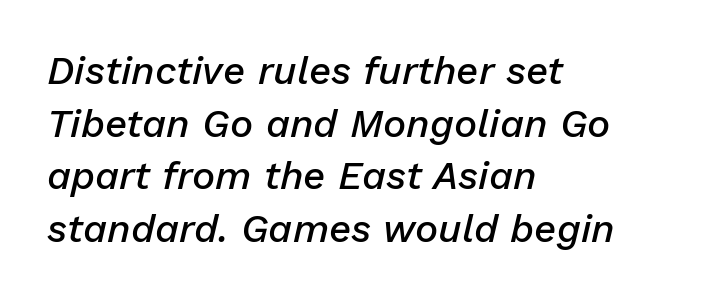
Emphasis by weight is partial: semibold. Check under the words: just untouched page. Proportional: the letters do not fall into vertical columns. Quick note: interline space is typical. Letter spacing: default. A student would call this left alignment; a typographer would say flush left, rag right.
